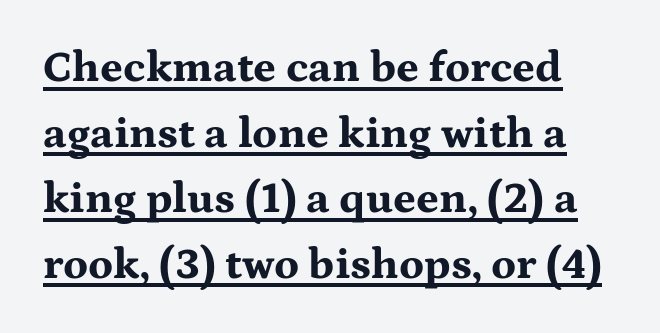
The image shows 44 px bold, wide serif type, upright; set normal line spacing (1.49x), normal letter spacing, underlined; medium stroke contrast and a medium x-height.
